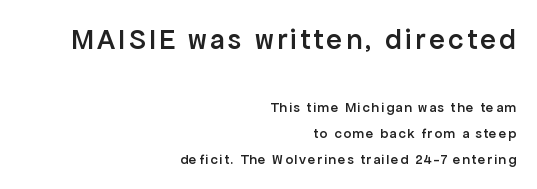
{"serif": "no", "italic": "no", "bold": "semi", "weight": "semibold", "width": "normal", "stroke_contrast": "low", "x_height": "medium", "monospaced": "no", "underline": "no", "align": "right", "line_spacing_ratio": 1.85, "larger_block": "first", "size_ratio": 2.07, "glyph_px": 29}
